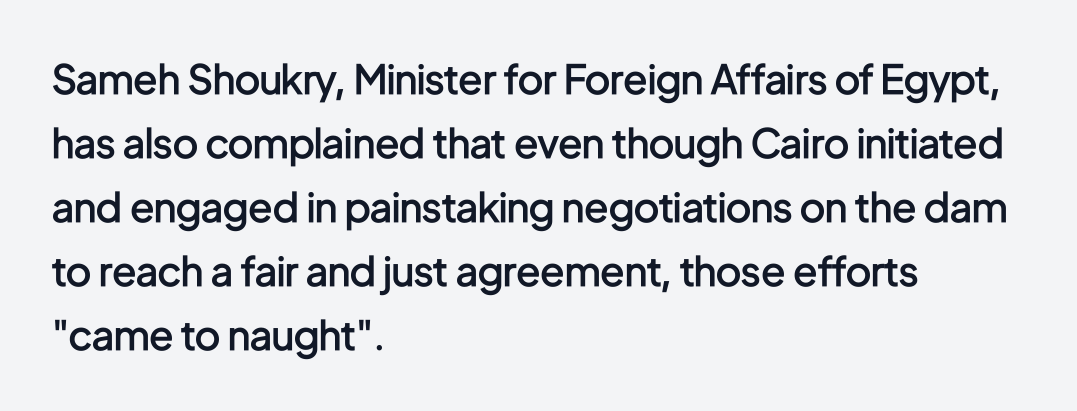
A student would call this left alignment; a typographer would say flush left, rag right. The lettering holds an erect, upright posture throughout. Vertically, the passage feels balanced, rows spaced as you'd expect. This sample has the flowing, uneven cadence of proportional lettering. Only glyphs here, with clear space below each row.
